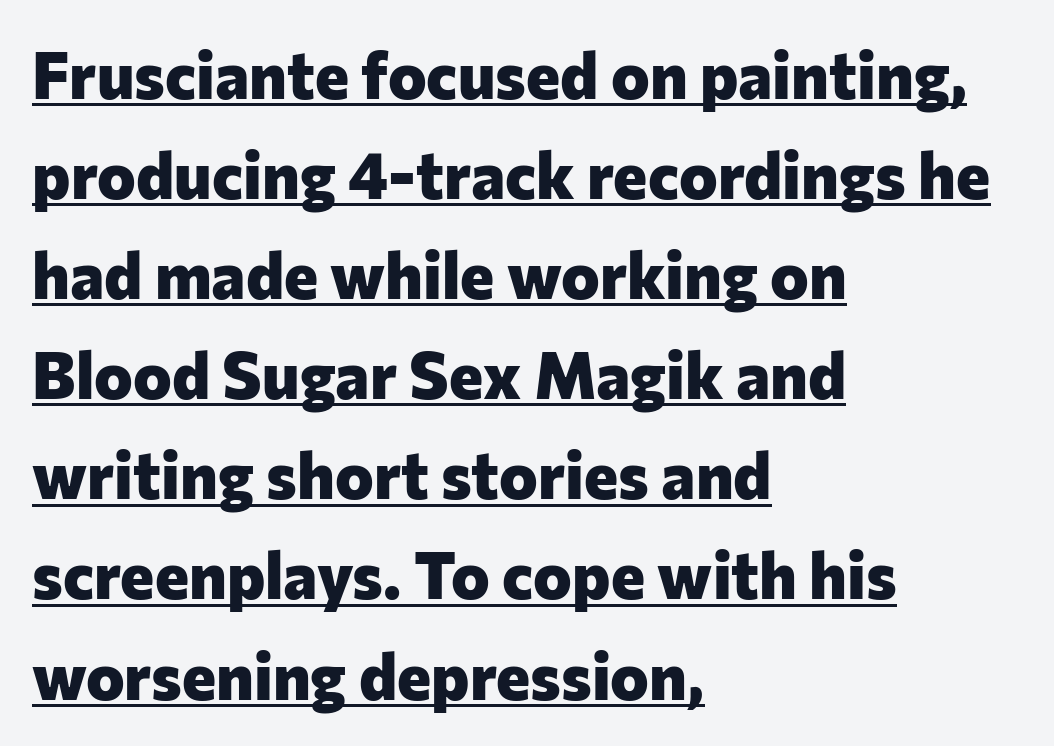
Somebody hit Ctrl+U on this one — the words are underlined. In terms of letterform style, serifs are entirely absent. Students, this is bold: see how much ink each stroke carries. These lines sit exactly where default settings would place them.
